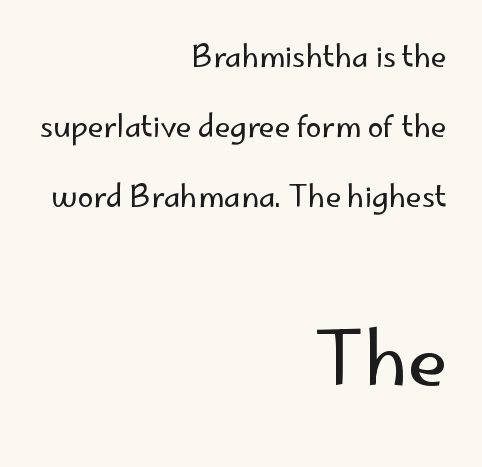
The image shows 73 px regular-weight sans-serif type, upright; set right-aligned, loose line spacing (2.42x), normal letter spacing, not underlined; the second (bottom) block is 2.52x larger; low stroke contrast and a small x-height.
